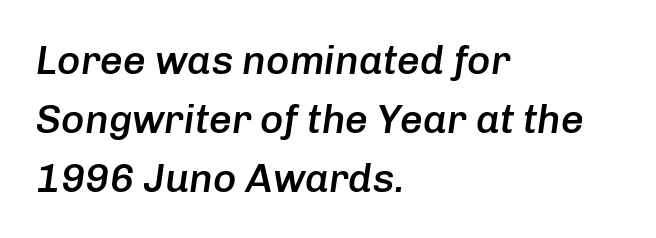
Q: Is the text bold? A: Semi-bold.
Q: Is the text italic (slanted)? A: Yes, it leans right by about 8 degrees.
Q: Is the text underlined? A: No.
Q: How is the paragraph aligned? A: Left-aligned.
Q: Is the spacing between letters normal or unusually wide? A: Normal.
Q: Is the spacing between lines tight, normal or loose? A: Normal.
Q: Width (condensed, normal, or wide)? A: Normal.
Q: Stroke contrast? A: Low.
Q: x-height? A: Medium.
Q: Monospaced? A: No.
